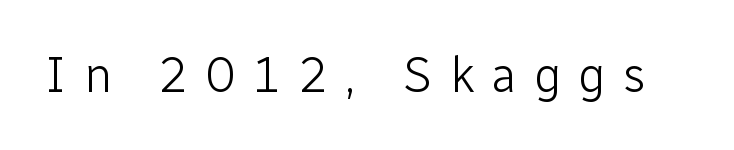
{"serif": "no", "italic": "no", "bold": "no", "weight": "light", "width": "normal", "stroke_contrast": "low", "x_height": "medium", "monospaced": "no", "underline": "no", "letter_spacing": "wide", "letter_spacing_em": 0.35, "glyph_px": 49}
